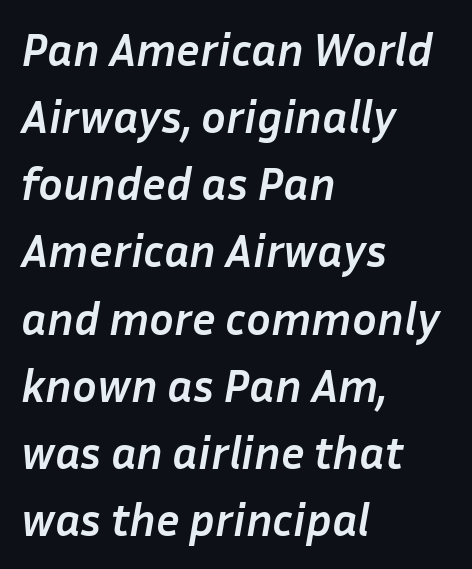
Q: Is the text bold? A: Yes.
Q: Is the text italic (slanted)? A: Yes, it leans right by about 10 degrees.
Q: Is the text underlined? A: No.
Q: How is the paragraph aligned? A: Left-aligned.
Q: Is the spacing between letters normal or unusually wide? A: Normal.
Q: Is the spacing between lines tight, normal or loose? A: Normal.
Q: Width (condensed, normal, or wide)? A: Normal.
Q: Stroke contrast? A: Low.
Q: x-height? A: Medium.
Q: Monospaced? A: No.
